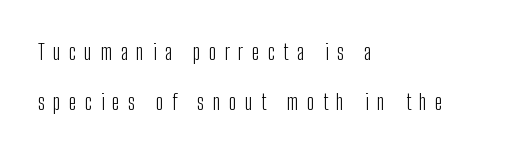
The image shows 22 px text type, upright; set left-aligned, loose line spacing (2.28x), unusually wide letter spacing (+0.37 em), not underlined.
